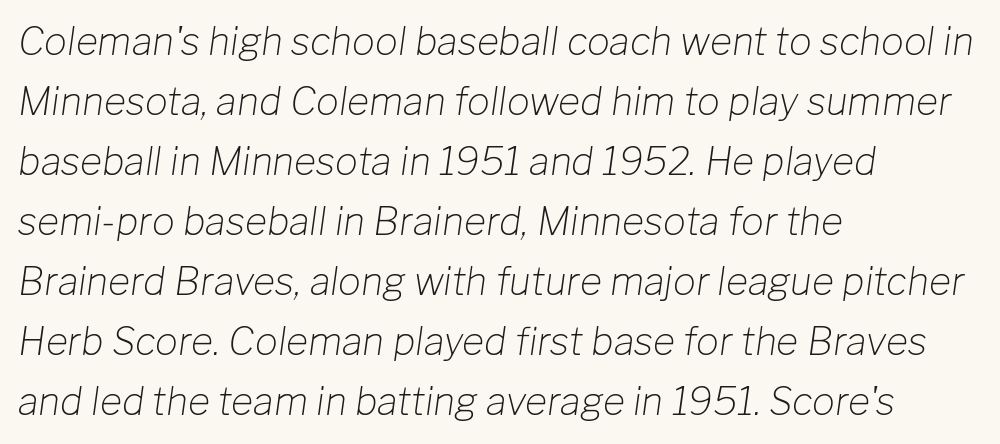
Only glyphs here, with clear space below each row. The setting favours the left margin, as ordinary paragraphs usually do. Students, note that the glyphs here touch the page at normal intervals. Italic? Definitely — the glyphs are oblique. The face used here is proportionally spaced, like ordinary book or web type. This block has exactly the height ordinary leading produces.
